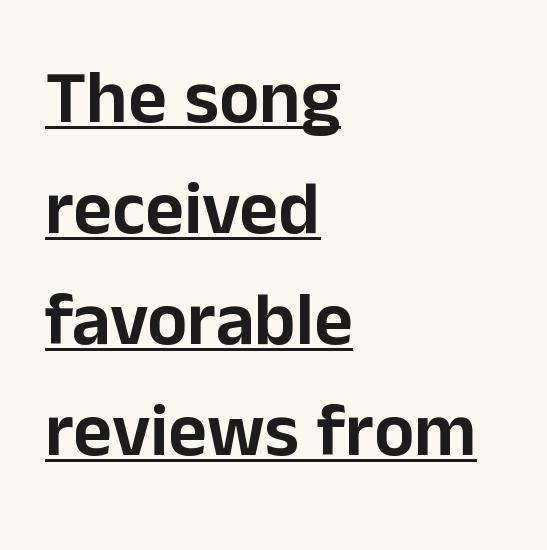
The image shows 75 px sans-serif type, upright; set left-aligned, normal line spacing (1.48x), normal letter spacing, underlined; low stroke contrast and a medium x-height.
